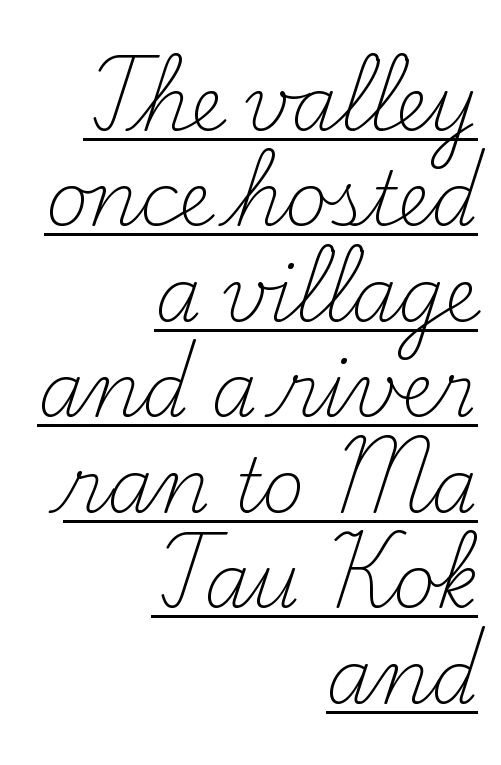
The image shows 74 px light type; set right-aligned, normal line spacing (1.29x), normal letter spacing, underlined; medium stroke contrast and a small x-height.
